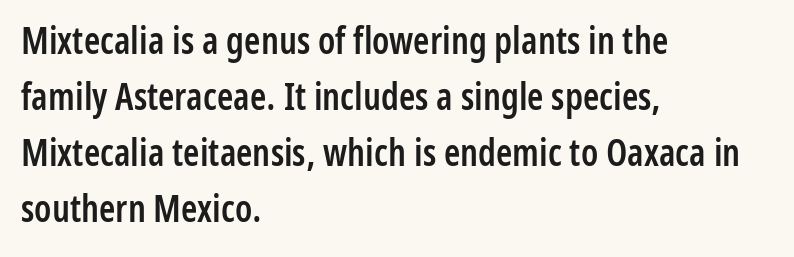
The image shows 37 px semibold, condensed sans-serif type, upright; set left-aligned, normal line spacing (1.51x), normal letter spacing, not underlined; low stroke contrast and a medium x-height.
